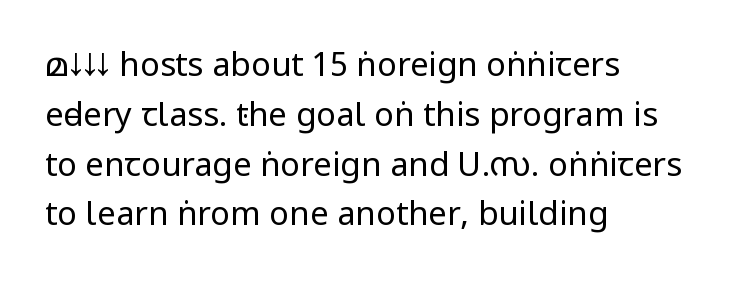
Q: Is the text bold? A: No.
Q: Is the text italic (slanted)? A: No, it is upright.
Q: Is the typeface a serif or a sans-serif typeface? A: Sans-serif.
Q: Is the text underlined? A: No.
Q: How is the paragraph aligned? A: Left-aligned.
Q: Is the spacing between letters normal or unusually wide? A: Normal.
Q: Is the spacing between lines tight, normal or loose? A: Normal.
Q: Width (condensed, normal, or wide)? A: Condensed.
Q: Stroke contrast? A: Low.
